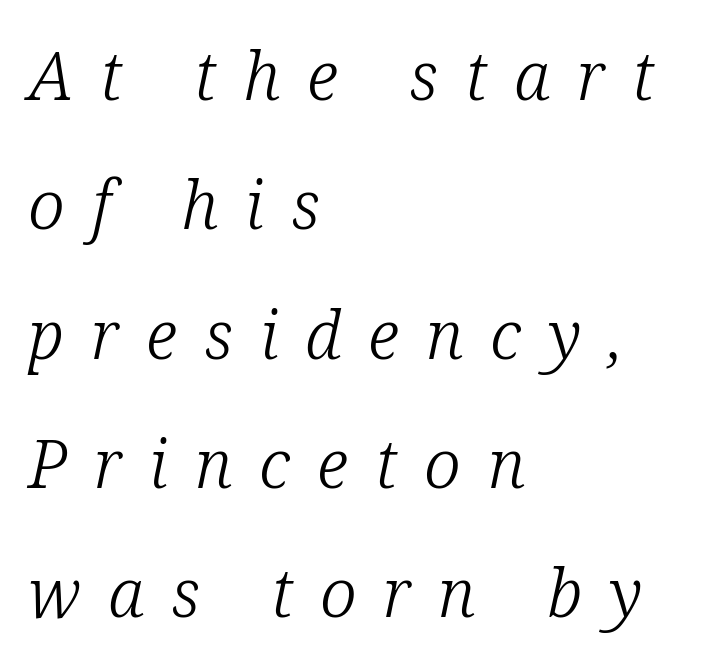
Q: Is the text bold? A: No.
Q: Is the text italic (slanted)? A: Yes, it leans right by about 12 degrees.
Q: Is the typeface a serif or a sans-serif typeface? A: Serif.
Q: Is the text underlined? A: No.
Q: How is the paragraph aligned? A: Left-aligned.
Q: Is the spacing between letters normal or unusually wide? A: Unusually wide.
Q: Is the spacing between lines tight, normal or loose? A: Loose.
Q: Width (condensed, normal, or wide)? A: Normal.
Q: Stroke contrast? A: Low.
Q: x-height? A: Medium.
Q: Monospaced? A: No.
